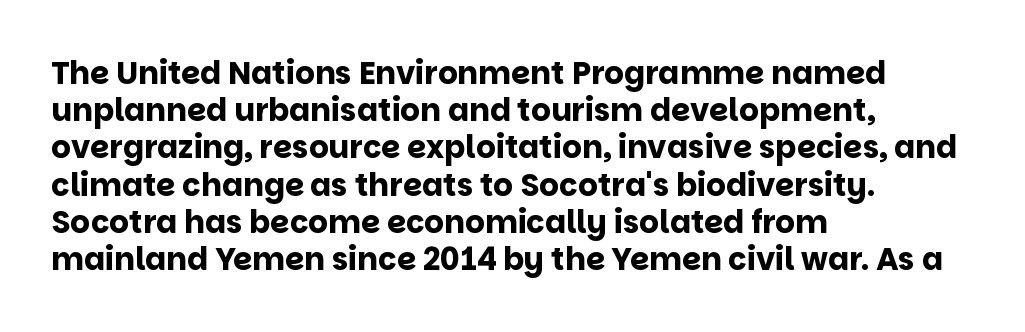
These lines were composed using upright roman letters. Are there feet on the stems? There aren't — it's a sans. Which margin do the lines hug? The left one — the right edge is uneven. A clean baseline with only descenders dipping below it.
